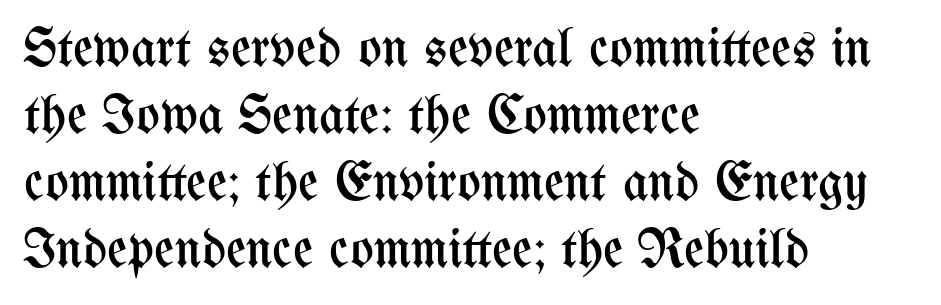
The image shows 55 px regular-weight, condensed type, upright; set left-aligned, line spacing 1.22x, normal letter spacing, not underlined; medium stroke contrast and a medium x-height.
